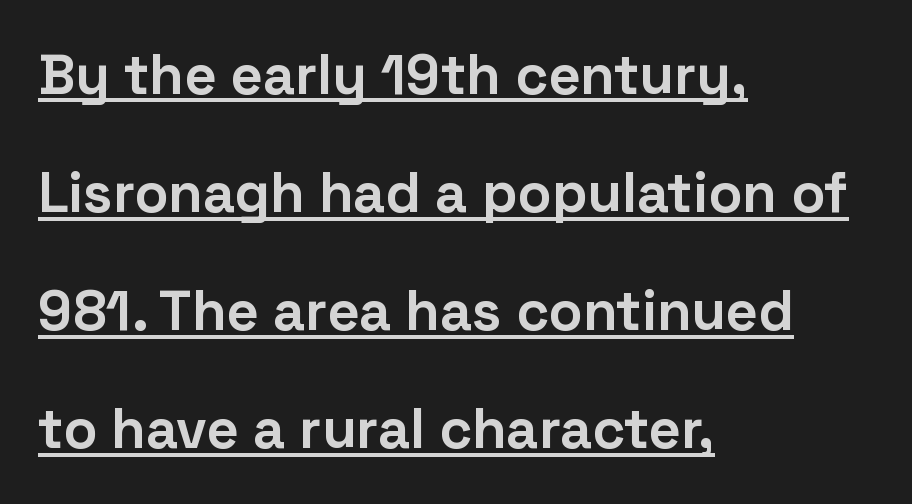
What decoration does the sample have? An underline. Left-aligned paragraph, ragged on the right. Standard letterfit; no display-style spreading of the glyphs. Observe the absence of serifs on each vertical stroke in this sample. The passage shown is typed in a proportional face where columns would drift.
